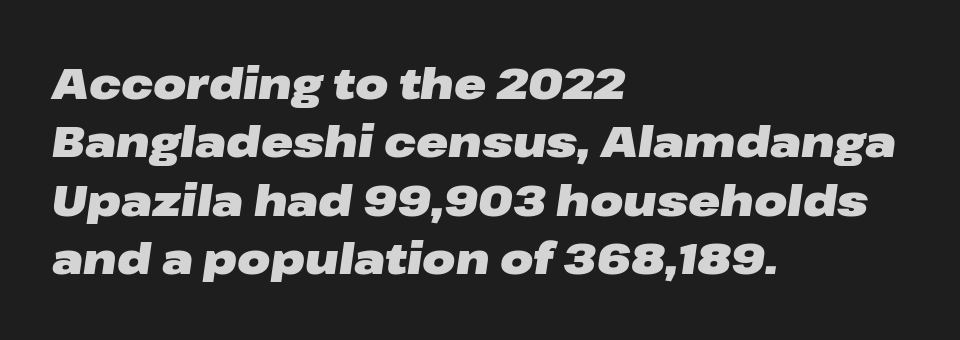
{"italic": "yes", "lean": "right", "slant_degrees": 8, "bold": "yes", "weight": "heavy", "width": "wide", "stroke_contrast": "low", "x_height": "medium", "monospaced": "no", "underline": "no", "align": "left", "line_spacing": "normal", "line_spacing_ratio": 1.36, "letter_spacing": "normal", "letter_spacing_em": 0.0, "glyph_px": 43}
